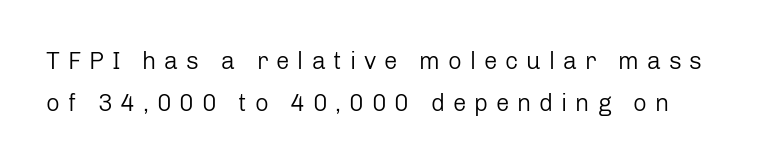
{"italic": "no", "bold": "no", "underline": "no", "line_spacing_ratio": 1.74, "letter_spacing": "wide", "letter_spacing_em": 0.33, "glyph_px": 24}
